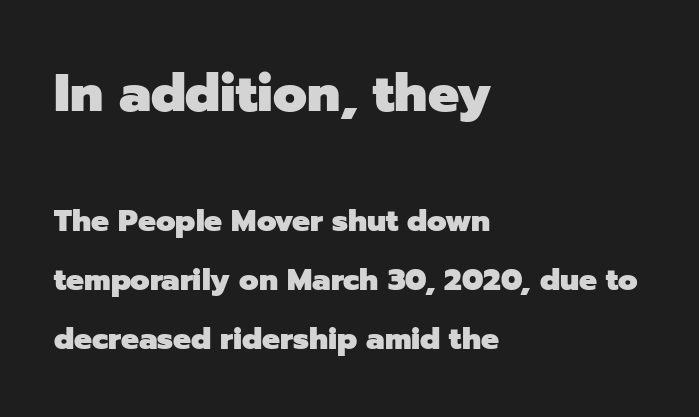
Q: Is the text bold? A: Yes.
Q: Is the text italic (slanted)? A: No, it is upright.
Q: Is the typeface a serif or a sans-serif typeface? A: Sans-serif.
Q: Is the text underlined? A: No.
Q: How is the paragraph aligned? A: Left-aligned.
Q: Is the spacing between letters normal or unusually wide? A: Normal.
Q: Is the spacing between lines tight, normal or loose? A: Loose.
Q: Which block of text is set in a larger size, the first (top) or the second (bottom)? A: The first (top) one.
Q: Width (condensed, normal, or wide)? A: Normal.
Q: Stroke contrast? A: Low.
Q: x-height? A: Medium.
Q: Monospaced? A: No.
